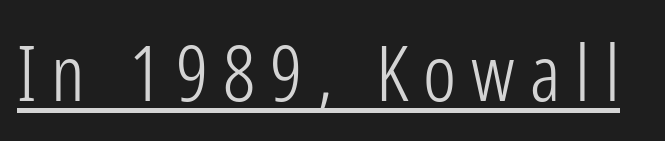
Compared with a typical body face, this is equally light or lighter still. Underline: present. The letters carry no serifs — their stems end cleanly without finishing strokes. Do the letters lean? They stand straight. Note the varied advance widths — an 'i' is clearly narrower than an 'm'.
